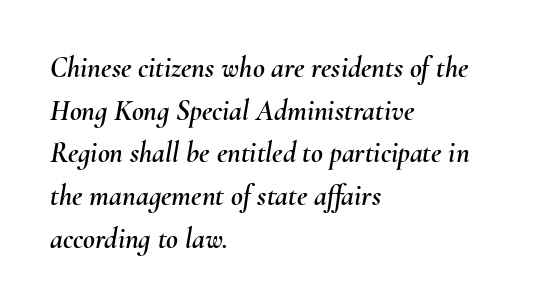
{"italic": "yes", "lean": "right", "slant_degrees": 10, "width": "normal", "stroke_contrast": "medium", "x_height": "small", "monospaced": "no", "underline": "no", "align": "left", "line_spacing": "normal", "line_spacing_ratio": 1.47, "letter_spacing": "normal", "letter_spacing_em": 0.0, "glyph_px": 29}
